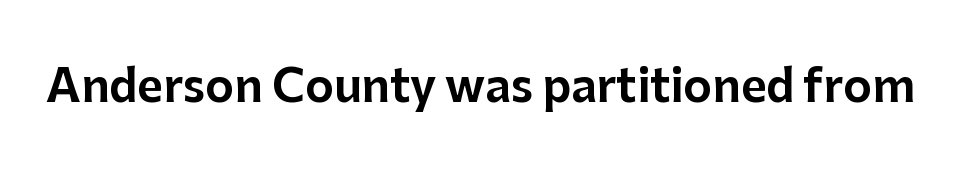
The image shows 44 px sans-serif type, upright; set normal letter spacing, not underlined; low stroke contrast and a medium x-height.
